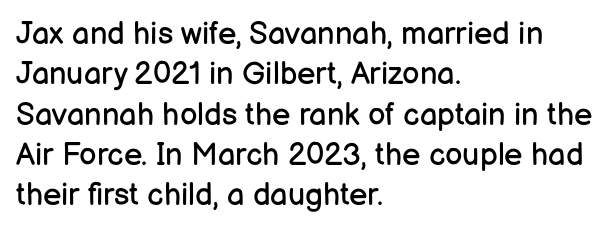
The image shows 31 px regular-weight sans-serif type, upright; set left-aligned, normal line spacing (1.3x), normal letter spacing, not underlined; low stroke contrast and a medium x-height.
